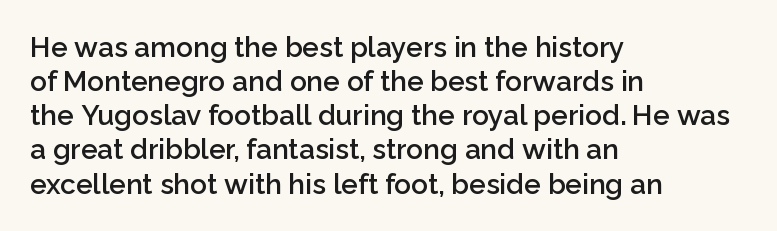
The image shows 28 px semibold sans-serif type, upright; set left-aligned, line spacing 1.22x, normal letter spacing, not underlined; low stroke contrast and a medium x-height.
